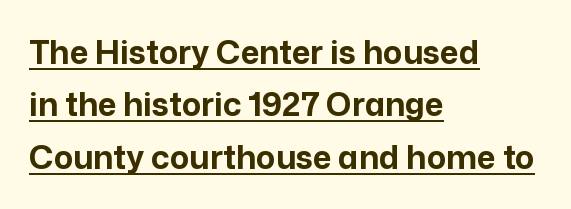
Check where the strokes stop: nothing finishes them off — pure sans. Stroke thickness is high; the sample reads as a true bold. The gaps between neighbouring characters are ordinary and unremarkable. Horizontal bands of white between lines are of average thickness. Notice how the passage keeps a crisp vertical edge on the left only.
